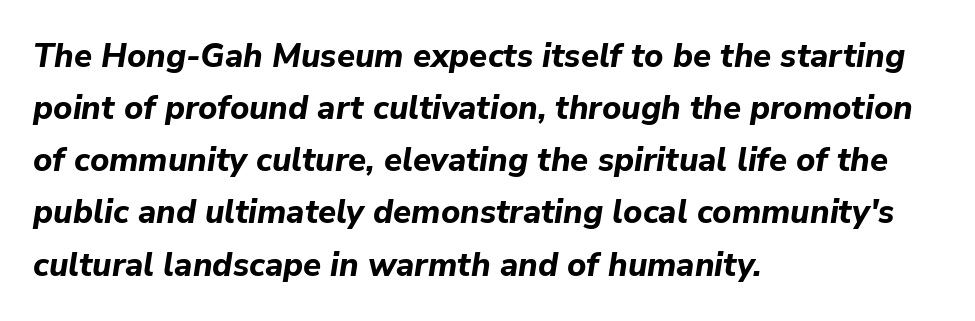
The image shows 33 px bold type, italic (leaning right); set left-aligned, normal line spacing (1.58x), normal letter spacing, not underlined; low stroke contrast and a medium x-height.
